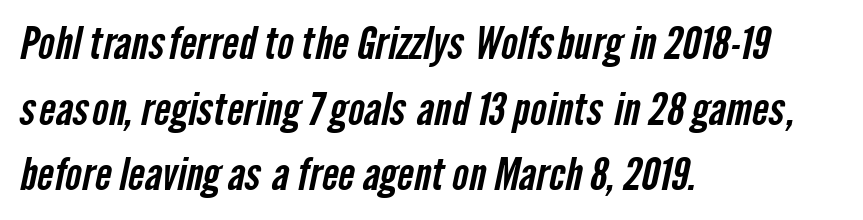
Q: Is the typeface a serif or a sans-serif typeface? A: Sans-serif.
Q: Is the text underlined? A: No.
Q: How is the paragraph aligned? A: Left-aligned.
Q: Is the spacing between letters normal or unusually wide? A: Normal.
Q: Is the spacing between lines tight, normal or loose? A: Normal.
Q: Width (condensed, normal, or wide)? A: Condensed.
Q: Stroke contrast? A: Low.
Q: x-height? A: Medium.
Q: Monospaced? A: No.
